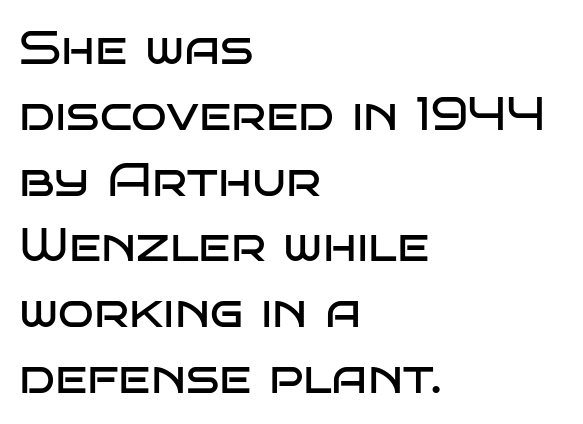
The image shows 47 px regular-weight, wide sans-serif type, upright; set left-aligned, normal line spacing (1.4x), normal letter spacing, not underlined; low stroke contrast and a large x-height.
